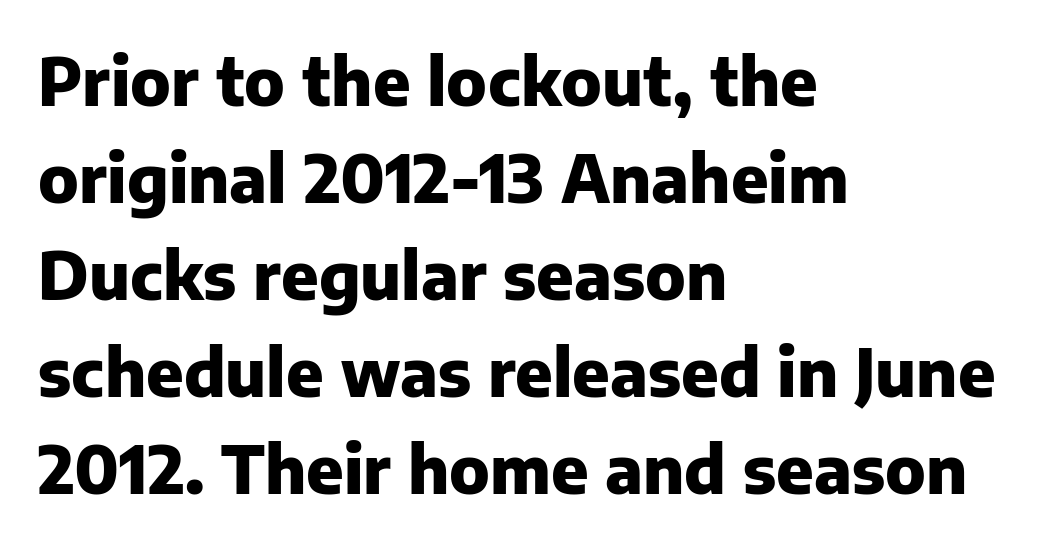
The leading is moderate, giving the passage an even texture. Quick note: not italic, upright. Observe the absence of serifs on each vertical stroke in this sample. The passage shown is typed in a proportional face where columns would drift.
